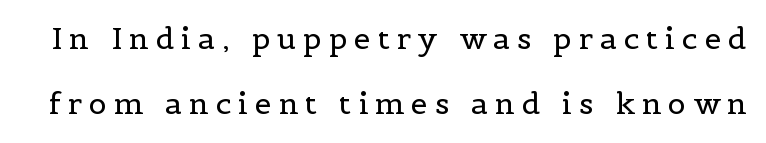
Q: Is the text bold? A: No.
Q: Is the text italic (slanted)? A: No, it is upright.
Q: Is the typeface a serif or a sans-serif typeface? A: Serif.
Q: Is the text underlined? A: No.
Q: Is the spacing between letters normal or unusually wide? A: Unusually wide.
Q: Is the spacing between lines tight, normal or loose? A: Loose.
Q: Width (condensed, normal, or wide)? A: Normal.
Q: x-height? A: Medium.
Q: Monospaced? A: No.
